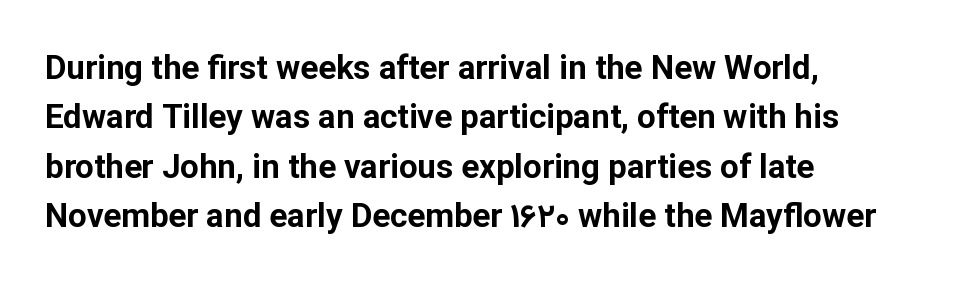
The lettering stays uniformly vertical, giving the passage a roman look. The type is set solid horizontally, with unmodified tracking. This sample has the flowing, uneven cadence of proportional lettering. These lines are set flush left with a ragged right edge. Honestly, there is no underline to notice here at all.
